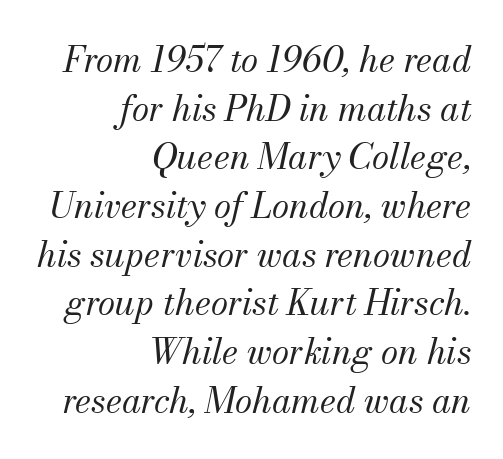
Q: Is the text bold? A: No.
Q: Is the text italic (slanted)? A: Yes, it leans right by about 13 degrees.
Q: Is the typeface a serif or a sans-serif typeface? A: Serif.
Q: Is the text underlined? A: No.
Q: How is the paragraph aligned? A: Right-aligned.
Q: Is the spacing between letters normal or unusually wide? A: Normal.
Q: Is the spacing between lines tight, normal or loose? A: Normal.
Q: Width (condensed, normal, or wide)? A: Normal.
Q: Stroke contrast? A: Medium.
Q: x-height? A: Small.
Q: Monospaced? A: No.
